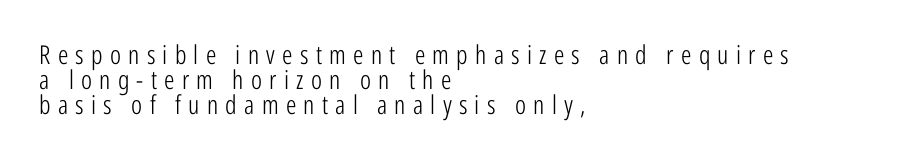
{"italic": "no", "bold": "no", "underline": "no", "align": "left", "line_spacing": "tight", "line_spacing_ratio": 0.97, "letter_spacing": "wide", "letter_spacing_em": 0.28, "glyph_px": 26}
